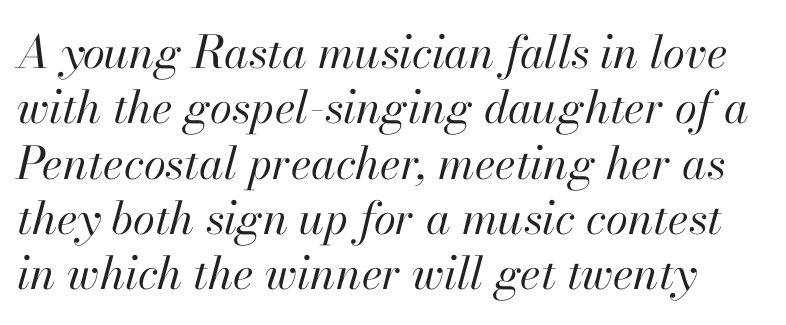
{"italic": "yes", "lean": "right", "slant_degrees": 13, "bold": "no", "weight": "regular", "width": "normal", "stroke_contrast": "high", "x_height": "small", "monospaced": "no", "underline": "no", "line_spacing_ratio": 1.23, "letter_spacing": "normal", "letter_spacing_em": 0.0, "glyph_px": 45}
